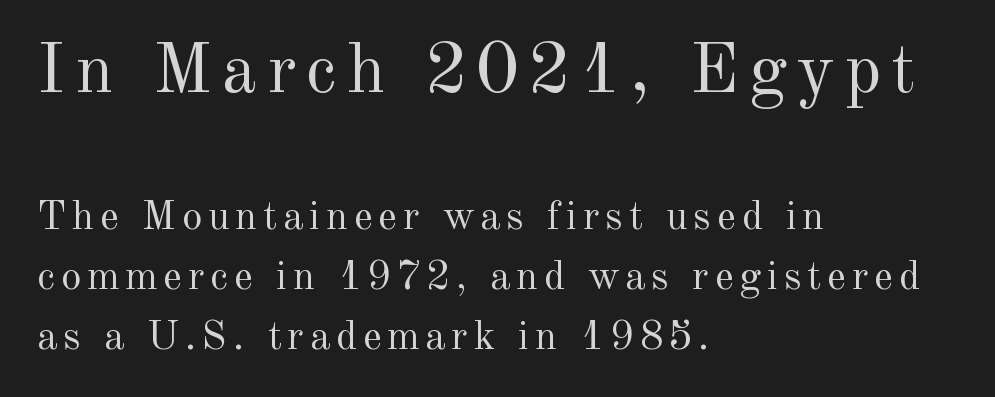
{"serif": "yes", "italic": "no", "bold": "no", "weight": "regular", "width": "normal", "x_height": "small", "monospaced": "no", "underline": "no", "align": "left", "line_spacing": "normal", "line_spacing_ratio": 1.46, "larger_block": "first", "size_ratio": 1.73, "glyph_px": 71}
